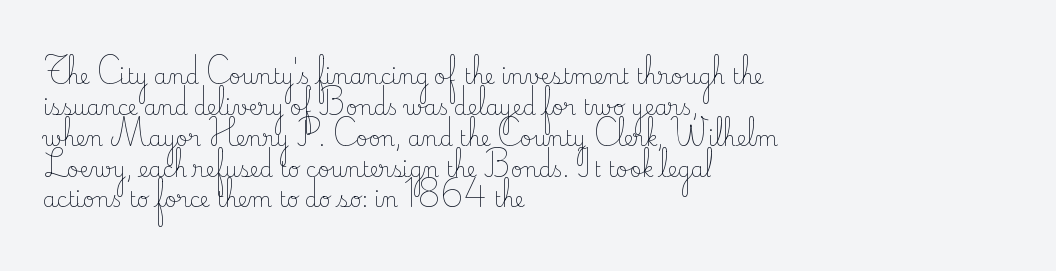
Q: Is the text bold? A: No.
Q: Is the text italic (slanted)? A: No, it is upright.
Q: Is the text underlined? A: No.
Q: How is the paragraph aligned? A: Left-aligned.
Q: Is the spacing between letters normal or unusually wide? A: Normal.
Q: Is the spacing between lines tight, normal or loose? A: Normal.
